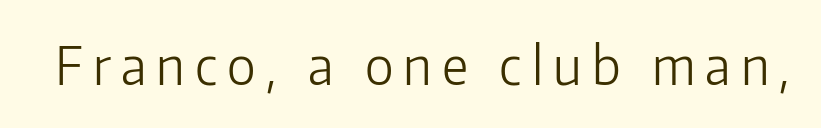
{"serif": "no", "italic": "no", "bold": "no", "weight": "light", "width": "normal", "stroke_contrast": "low", "x_height": "medium", "monospaced": "no", "underline": "no", "glyph_px": 52}
